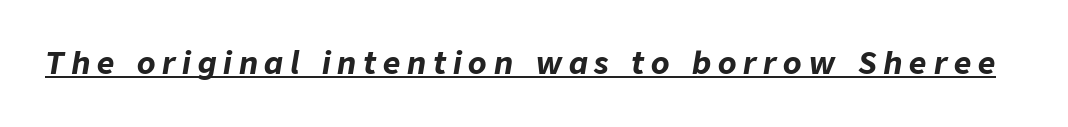
{"italic": "yes", "lean": "right", "slant_degrees": 9, "bold": "yes", "weight": "bold", "width": "normal", "stroke_contrast": "low", "x_height": "medium", "monospaced": "no", "underline": "yes", "letter_spacing": "wide", "letter_spacing_em": 0.23, "glyph_px": 30}
